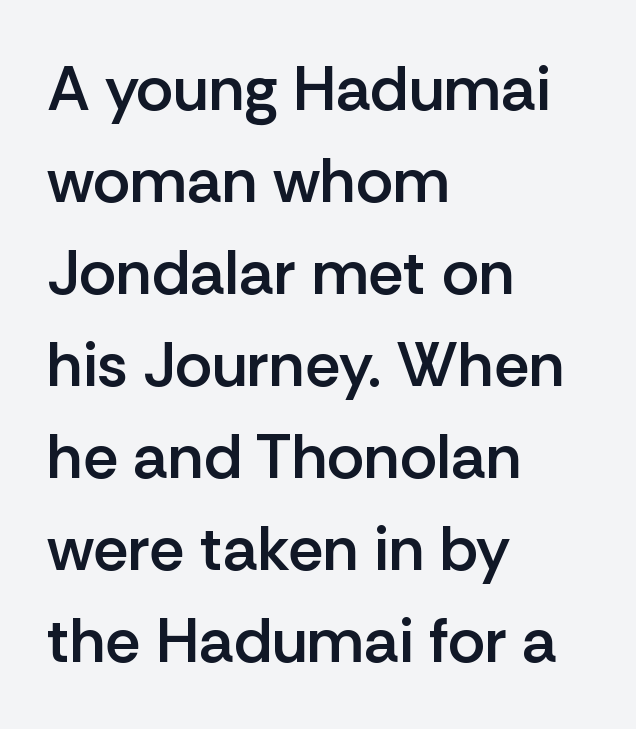
Q: Is the text bold? A: Semi-bold.
Q: Is the text italic (slanted)? A: No, it is upright.
Q: Is the typeface a serif or a sans-serif typeface? A: Sans-serif.
Q: Is the text underlined? A: No.
Q: How is the paragraph aligned? A: Left-aligned.
Q: Is the spacing between letters normal or unusually wide? A: Normal.
Q: Is the spacing between lines tight, normal or loose? A: Normal.
Q: Width (condensed, normal, or wide)? A: Normal.
Q: Stroke contrast? A: Low.
Q: x-height? A: Medium.
Q: Monospaced? A: No.
